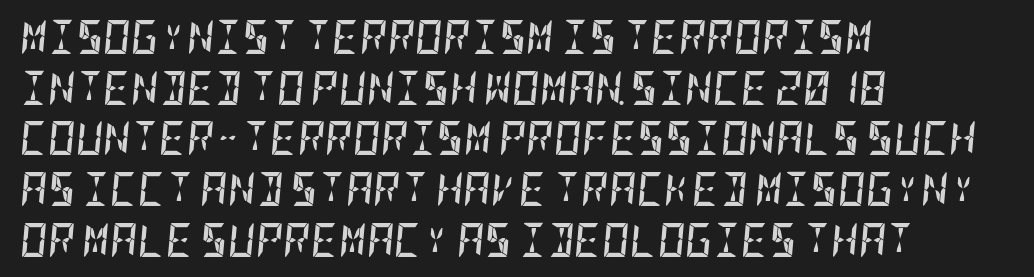
Q: Is the text bold? A: Yes.
Q: Is the text italic (slanted)? A: Yes, it leans right by about 5 degrees.
Q: Is the text underlined? A: No.
Q: How is the paragraph aligned? A: Left-aligned.
Q: Is the spacing between letters normal or unusually wide? A: Normal.
Q: Is the spacing between lines tight, normal or loose? A: Normal.
Q: Width (condensed, normal, or wide)? A: Condensed.
Q: Stroke contrast? A: Low.
Q: x-height? A: Large.
